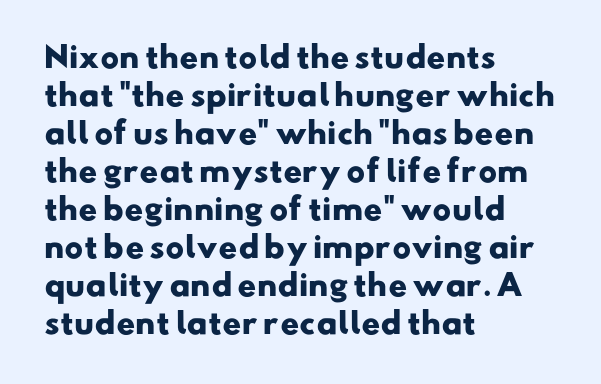
Line spacing here is normal. This sample has the flowing, uneven cadence of proportional lettering. The string is rendered with underlining switched off. Casual observation: everything's shoved over to the left. You can tell from the bare stems that sans-serif type was used.
